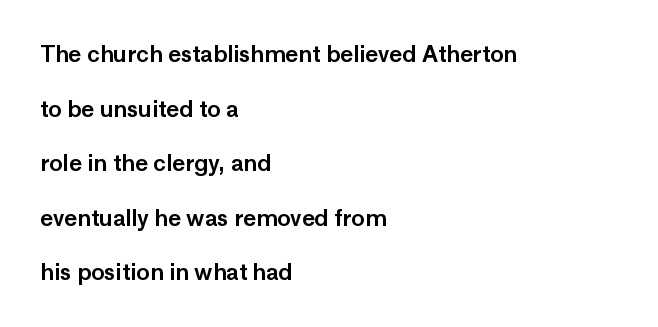
This is the regular roman posture of the typeface. Only glyphs here, with clear space below each row. This sample uses plain, unmodified letter spacing. A student would call this left alignment; a typographer would say flush left, rag right. Leading: increased.
